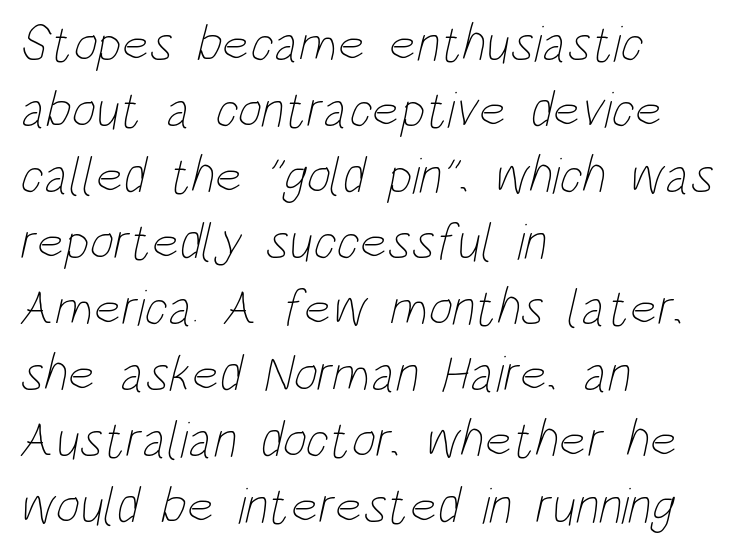
The image shows 52 px thin, condensed type; set left-aligned, normal line spacing (1.27x), normal letter spacing, not underlined; low stroke contrast and a large x-height.
